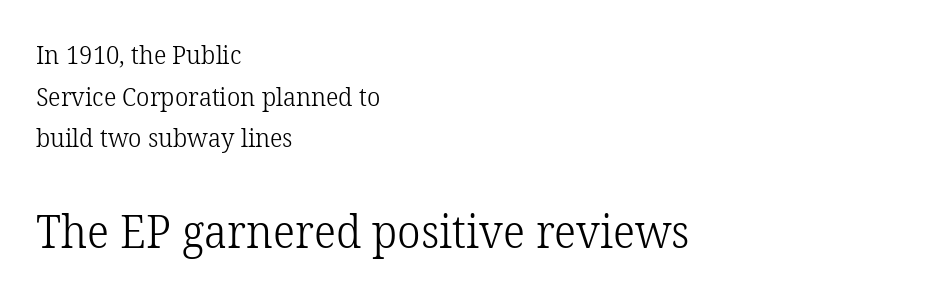
{"serif": "yes", "italic": "no", "bold": "no", "weight": "light", "width": "normal", "stroke_contrast": "low", "x_height": "medium", "monospaced": "no", "underline": "no", "align": "left", "line_spacing": "normal", "line_spacing_ratio": 1.6, "letter_spacing": "normal", "letter_spacing_em": 0.0, "larger_block": "second", "size_ratio": 1.77, "glyph_px": 46}
